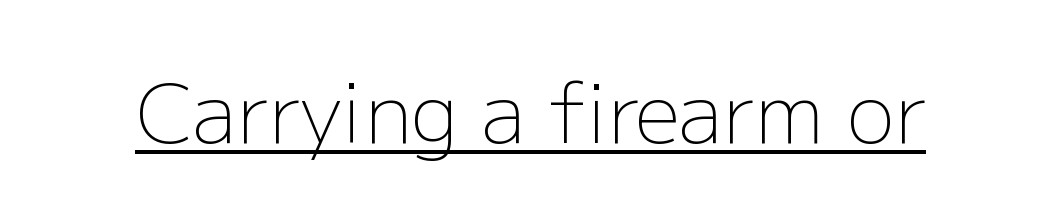
{"serif": "no", "italic": "no", "bold": "no", "weight": "light", "width": "normal", "stroke_contrast": "low", "x_height": "medium", "monospaced": "no", "underline": "yes", "letter_spacing": "normal", "letter_spacing_em": 0.0, "glyph_px": 80}
